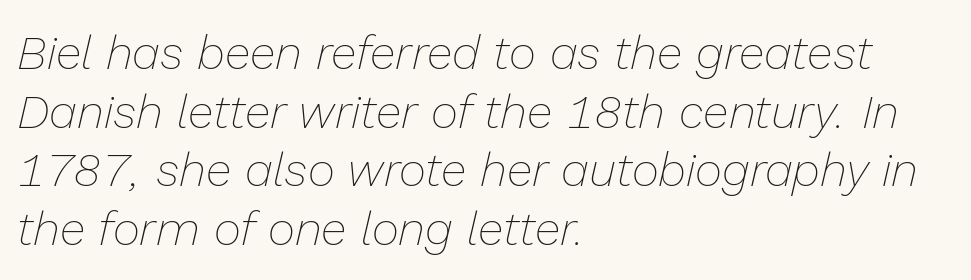
Q: Is the text bold? A: No.
Q: Is the text italic (slanted)? A: Yes, it leans right by about 13 degrees.
Q: Is the text underlined? A: No.
Q: How is the paragraph aligned? A: Left-aligned.
Q: Is the spacing between letters normal or unusually wide? A: Normal.
Q: Is the spacing between lines tight, normal or loose? A: Normal.
Q: Width (condensed, normal, or wide)? A: Normal.
Q: Stroke contrast? A: Low.
Q: x-height? A: Medium.
Q: Monospaced? A: No.
